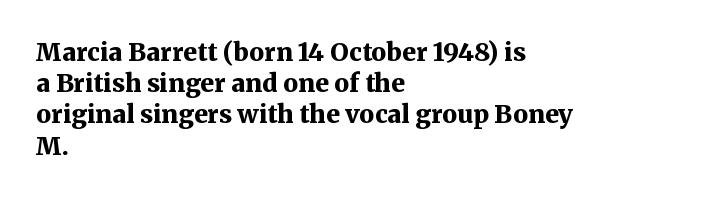
{"italic": "no", "bold": "yes", "underline": "no", "align": "left", "line_spacing": "normal", "line_spacing_ratio": 1.25, "letter_spacing": "normal", "letter_spacing_em": 0.0, "glyph_px": 25}
